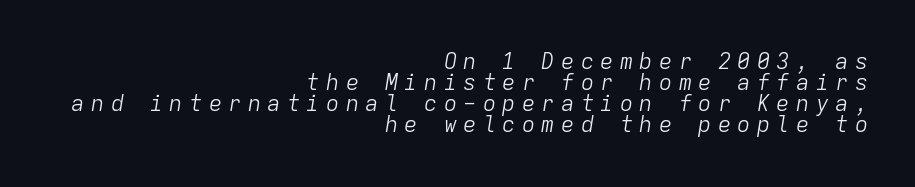
{"italic": "yes", "lean": "right", "slant_degrees": 9, "bold": "no", "underline": "no", "align": "right", "line_spacing": "tight", "line_spacing_ratio": 0.96, "letter_spacing": "wide", "letter_spacing_em": 0.29, "glyph_px": 22}
